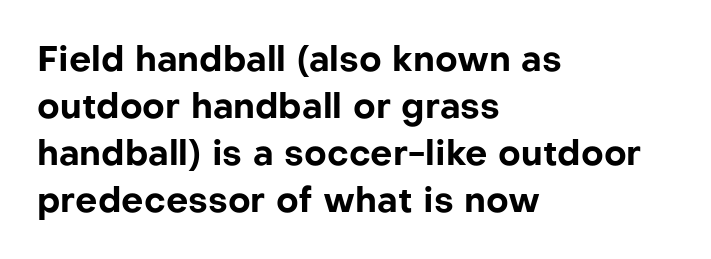
{"serif": "no", "italic": "no", "bold": "yes", "weight": "bold", "width": "normal", "stroke_contrast": "low", "x_height": "medium", "monospaced": "no", "underline": "no", "align": "left", "line_spacing": "normal", "line_spacing_ratio": 1.34, "letter_spacing": "normal", "letter_spacing_em": 0.0, "glyph_px": 35}
